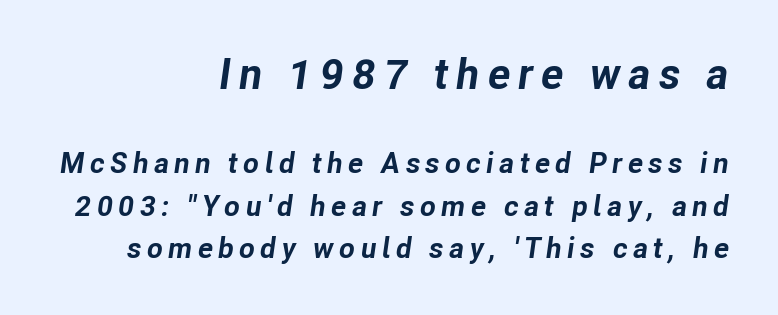
The image shows 43 px bold type, italic (leaning right); set right-aligned, normal line spacing (1.46x), not underlined; the first (top) block is 1.48x larger; low stroke contrast and a medium x-height.
